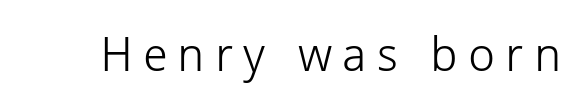
Q: Is the text bold? A: No.
Q: Is the text italic (slanted)? A: No, it is upright.
Q: Is the typeface a serif or a sans-serif typeface? A: Sans-serif.
Q: Is the text underlined? A: No.
Q: Is the spacing between letters normal or unusually wide? A: Unusually wide.
Q: Width (condensed, normal, or wide)? A: Normal.
Q: Stroke contrast? A: Low.
Q: x-height? A: Medium.
Q: Monospaced? A: No.
